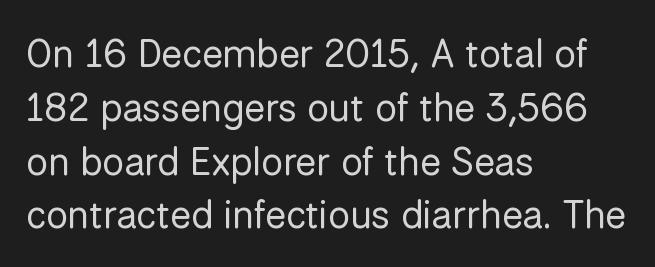
{"serif": "no", "italic": "no", "bold": "no", "weight": "regular", "width": "normal", "stroke_contrast": "low", "x_height": "medium", "monospaced": "no", "underline": "no", "align": "left", "line_spacing": "normal", "line_spacing_ratio": 1.38, "letter_spacing": "normal", "letter_spacing_em": 0.0, "glyph_px": 39}
